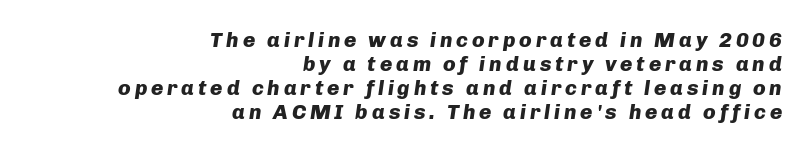
The image shows 21 px bold type, italic (leaning right); set right-aligned, tight line spacing (1.14x), not underlined.
